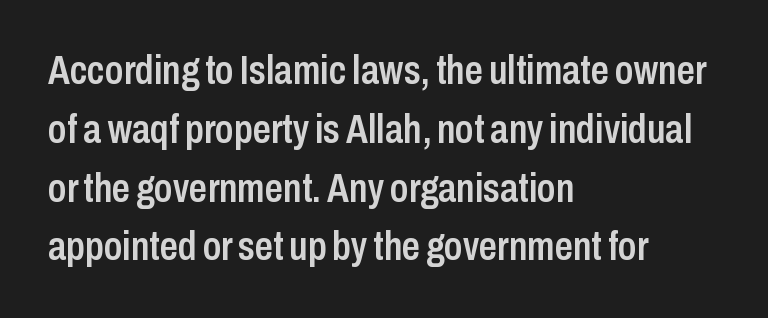
The image shows 40 px semibold, condensed sans-serif type, upright; set left-aligned, normal line spacing (1.47x), normal letter spacing, not underlined; low stroke contrast and a medium x-height.
